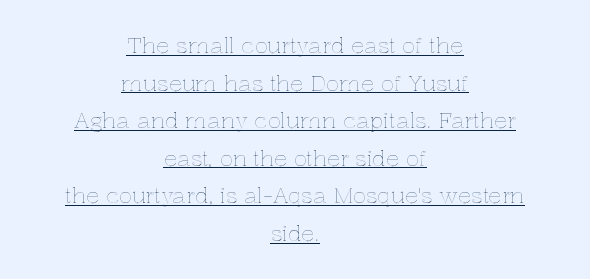
Posture: straight, roman, zero tilt. The face used here is rendered with its standard letterfit. The lines are quadded center. The typesetter has applied underlining to the passage shown.
